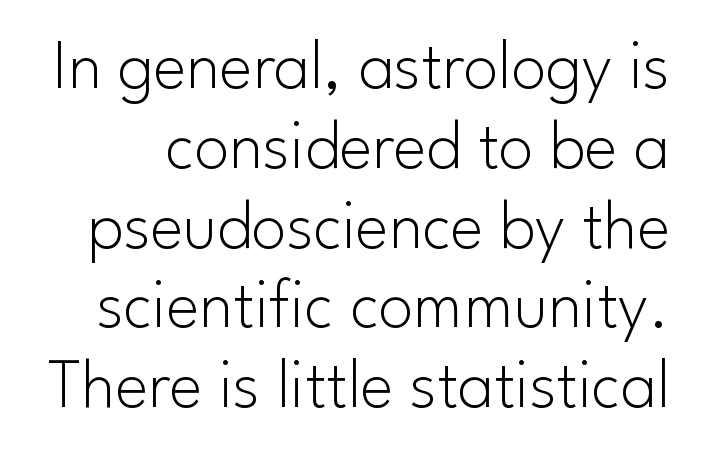
{"serif": "no", "italic": "no", "bold": "no", "weight": "light", "width": "normal", "stroke_contrast": "low", "x_height": "small", "monospaced": "no", "underline": "no", "line_spacing": "tight", "line_spacing_ratio": 1.14, "letter_spacing": "normal", "letter_spacing_em": 0.0, "glyph_px": 70}
